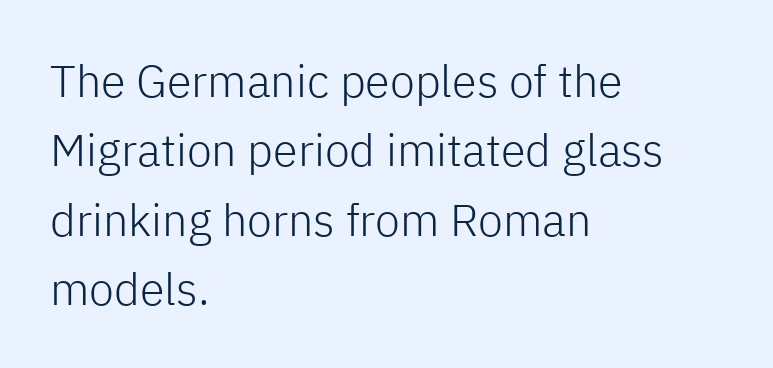
This block has exactly the height ordinary leading produces. Bare-footed words on every line. The font family rendered here belongs to the sans-serif group. This sample uses an upright cut, with every glyph sitting square on the baseline. Do the characters align in a grid? No, the font is proportional. Glyph-to-glyph distance matches everyday printed text.
